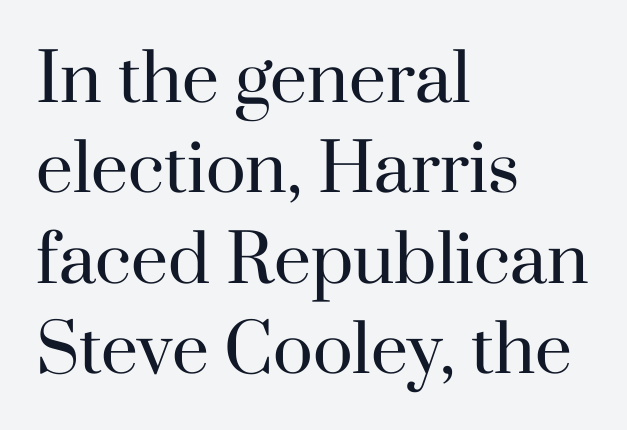
{"serif": "yes", "italic": "no", "bold": "no", "weight": "regular", "width": "normal", "stroke_contrast": "high", "x_height": "small", "monospaced": "no", "underline": "no", "align": "left", "line_spacing": "normal", "line_spacing_ratio": 1.37, "letter_spacing": "normal", "letter_spacing_em": 0.0, "glyph_px": 66}
